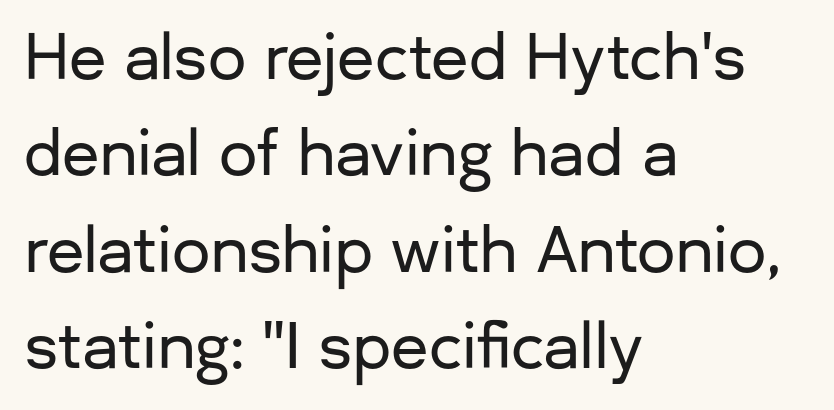
The image shows 61 px sans-serif type, upright; set left-aligned, normal line spacing (1.58x), normal letter spacing, not underlined; low stroke contrast and a medium x-height.
